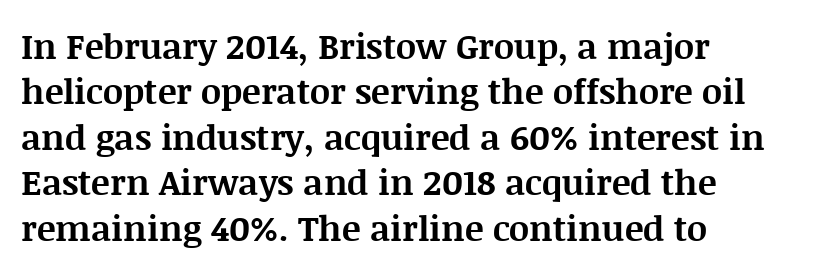
Q: Is the text bold? A: Yes.
Q: Is the text italic (slanted)? A: No, it is upright.
Q: Is the typeface a serif or a sans-serif typeface? A: Serif.
Q: Is the text underlined? A: No.
Q: How is the paragraph aligned? A: Left-aligned.
Q: Is the spacing between letters normal or unusually wide? A: Normal.
Q: Is the spacing between lines tight, normal or loose? A: Normal.
Q: Width (condensed, normal, or wide)? A: Normal.
Q: Stroke contrast? A: Medium.
Q: x-height? A: Large.
Q: Monospaced? A: No.
